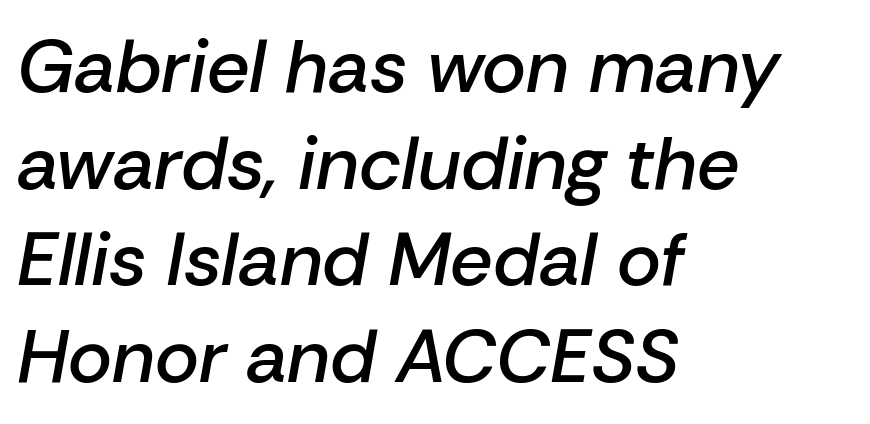
{"italic": "yes", "lean": "right", "slant_degrees": 10, "bold": "semi", "weight": "semibold", "width": "normal", "stroke_contrast": "low", "x_height": "medium", "monospaced": "no", "underline": "no", "align": "left", "line_spacing": "normal", "line_spacing_ratio": 1.29, "letter_spacing": "normal", "letter_spacing_em": 0.0, "glyph_px": 75}
